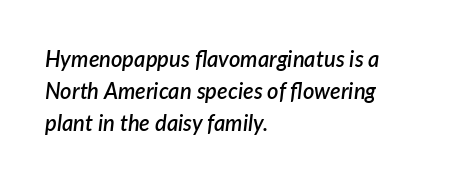
Summary of vertical rhythm: regular, with standard interline spacing. Each row of text sits above clean, open space. The rendering anchors every line to the left-hand side. What weight is shown? A semibold, between regular and bold. The face used here has a pronounced slope to its letters. How are the letters spaced? Ordinarily, with no added tracking.
